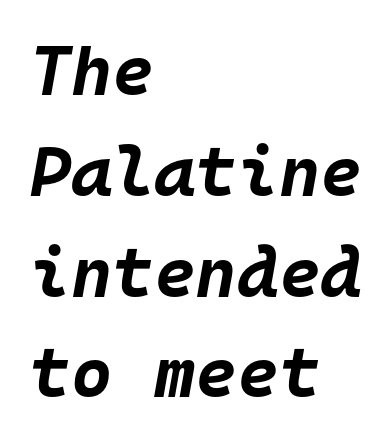
Q: Is the text bold? A: Yes.
Q: Is the text italic (slanted)? A: Yes, it leans right by about 10 degrees.
Q: Is the text underlined? A: No.
Q: How is the paragraph aligned? A: Left-aligned.
Q: Is the spacing between letters normal or unusually wide? A: Normal.
Q: Is the spacing between lines tight, normal or loose? A: Normal.
Q: Width (condensed, normal, or wide)? A: Normal.
Q: Stroke contrast? A: Low.
Q: x-height? A: Large.
Q: Monospaced? A: Yes.
